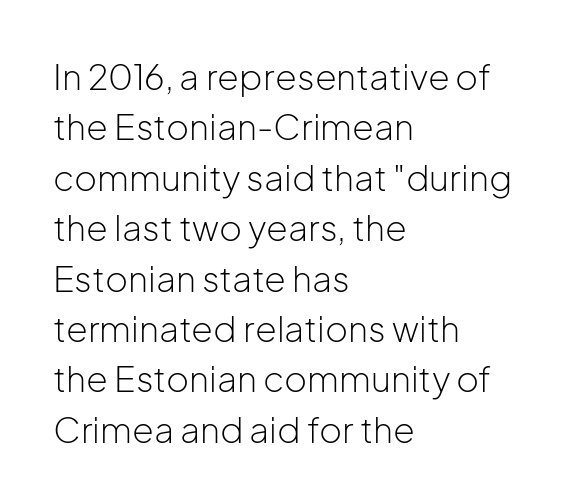
Nothing unusual about the tracking: characters are spaced as the font intends. Style check: upright. Typographically, this falls in the sans-serif category. The letters advance in unequal steps, a hallmark of proportional type.
